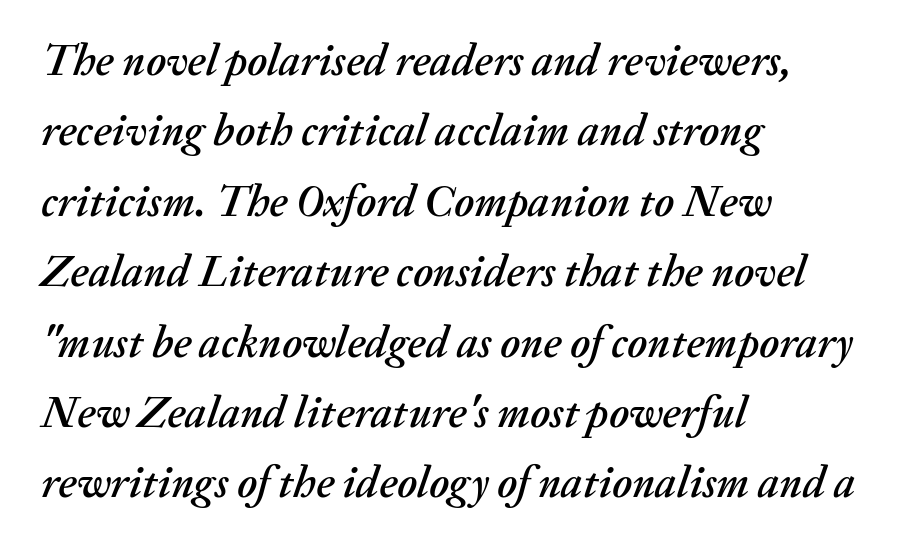
Q: Is the text italic (slanted)? A: Yes, it leans right by about 20 degrees.
Q: Is the text underlined? A: No.
Q: How is the paragraph aligned? A: Left-aligned.
Q: Is the spacing between letters normal or unusually wide? A: Normal.
Q: Is the spacing between lines tight, normal or loose? A: Normal.
Q: Width (condensed, normal, or wide)? A: Normal.
Q: Stroke contrast? A: Medium.
Q: x-height? A: Medium.
Q: Monospaced? A: No.
